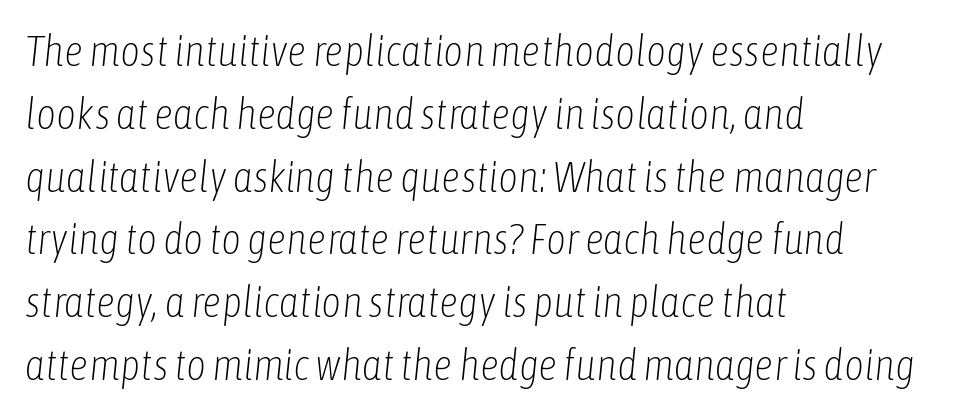
{"italic": "yes", "lean": "right", "slant_degrees": 6, "bold": "no", "weight": "light", "width": "condensed", "stroke_contrast": "low", "x_height": "medium", "monospaced": "no", "underline": "no", "align": "left", "line_spacing": "normal", "line_spacing_ratio": 1.46, "letter_spacing": "normal", "letter_spacing_em": 0.0, "glyph_px": 43}
